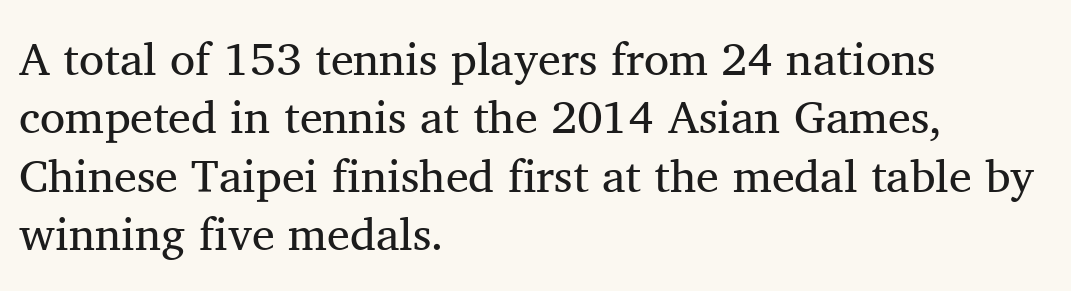
The image shows 46 px regular-weight serif type, upright; set left-aligned, normal line spacing (1.27x), normal letter spacing, not underlined; medium stroke contrast and a medium x-height.
